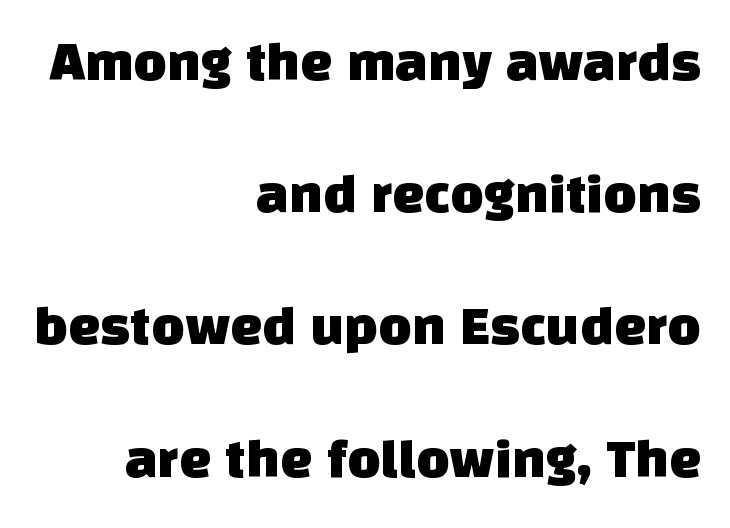
{"serif": "no", "width": "normal", "stroke_contrast": "low", "x_height": "large", "monospaced": "no", "underline": "no", "align": "right", "line_spacing": "loose", "line_spacing_ratio": 2.32, "letter_spacing": "normal", "letter_spacing_em": 0.0, "glyph_px": 57}
